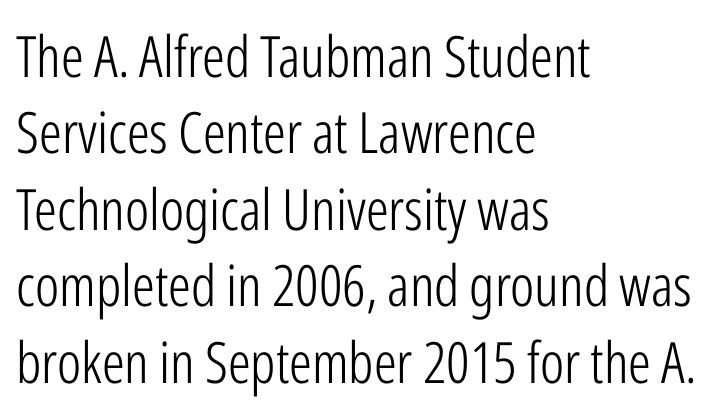
Q: Is the text bold? A: No.
Q: Is the text italic (slanted)? A: No, it is upright.
Q: Is the typeface a serif or a sans-serif typeface? A: Sans-serif.
Q: Is the text underlined? A: No.
Q: How is the paragraph aligned? A: Left-aligned.
Q: Is the spacing between letters normal or unusually wide? A: Normal.
Q: Is the spacing between lines tight, normal or loose? A: Normal.
Q: Width (condensed, normal, or wide)? A: Condensed.
Q: Stroke contrast? A: Low.
Q: x-height? A: Medium.
Q: Monospaced? A: No.
